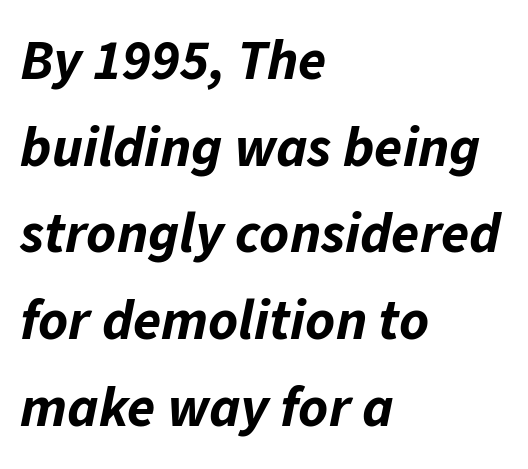
The image shows 57 px bold type, italic (leaning right); set left-aligned, normal line spacing (1.52x), normal letter spacing, not underlined; low stroke contrast and a medium x-height.
